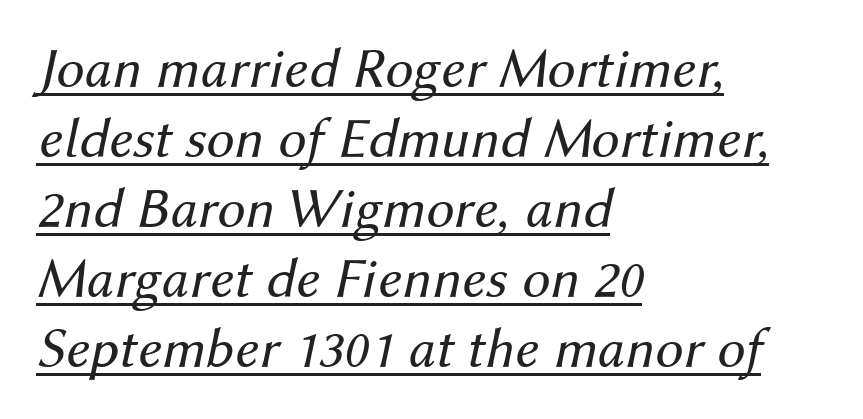
Q: Is the text bold? A: No.
Q: Is the text italic (slanted)? A: Yes, it leans right by about 12 degrees.
Q: Is the text underlined? A: Yes.
Q: How is the paragraph aligned? A: Left-aligned.
Q: Is the spacing between letters normal or unusually wide? A: Normal.
Q: Width (condensed, normal, or wide)? A: Normal.
Q: Stroke contrast? A: Medium.
Q: x-height? A: Medium.
Q: Monospaced? A: No.
